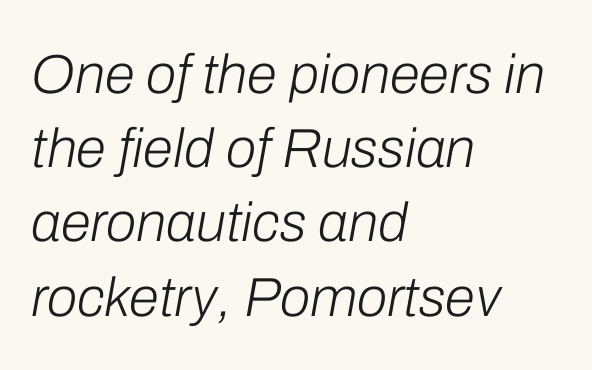
The letters sit at their default tracking, neither squeezed nor spread. The rendering anchors every line to the left-hand side. The line-height multiplier appears to be the usual default. Note the varied advance widths — an 'i' is clearly narrower than an 'm'. Underline: absent.
